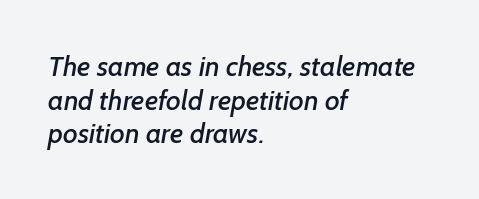
The image shows 28 px sans-serif type; set left-aligned, line spacing 1.2x, normal letter spacing, not underlined; low stroke contrast and a medium x-height.
